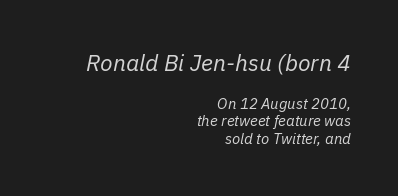
The image shows 23 px text type, italic (leaning right); set right-aligned, line spacing 1.18x, normal letter spacing, not underlined; the first (top) block is 1.53x larger.
